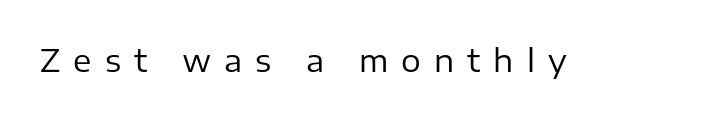
Substantial extra tracking has been applied to these lines. No extra ink here — the face is not bold. Just letters on the line, the space beneath them empty. The type family on display is of the sans-serif kind.
